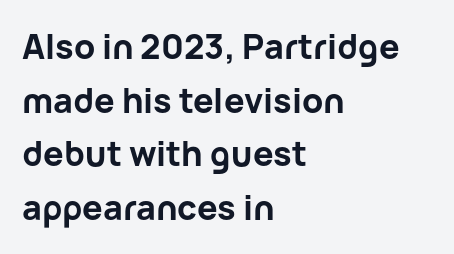
Pretty heavy lettering here — definitely bold. Is this a fixed-width face? No — the glyphs have proportional, varying widths. Does the leading feel generous? No, just average. The ragged edge is on the right, which tells us the setting is flush left. Observe the ordinary spacing: letters are neighbours, not strangers.
